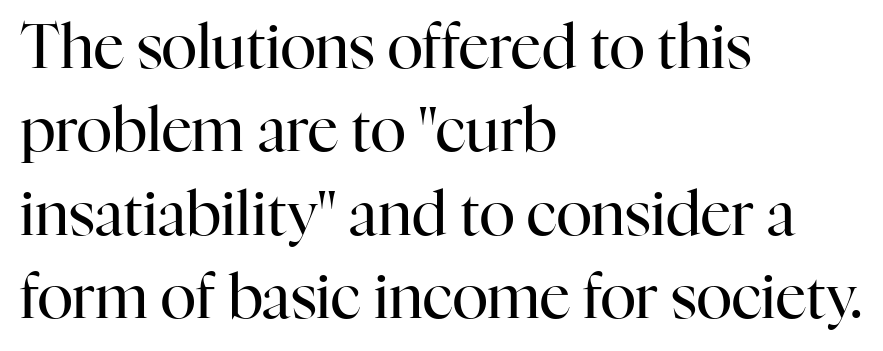
{"serif": "yes", "italic": "no", "bold": "no", "weight": "regular", "width": "normal", "stroke_contrast": "high", "x_height": "medium", "monospaced": "no", "underline": "no", "align": "left", "line_spacing": "normal", "line_spacing_ratio": 1.39, "letter_spacing": "normal", "letter_spacing_em": 0.0, "glyph_px": 60}
